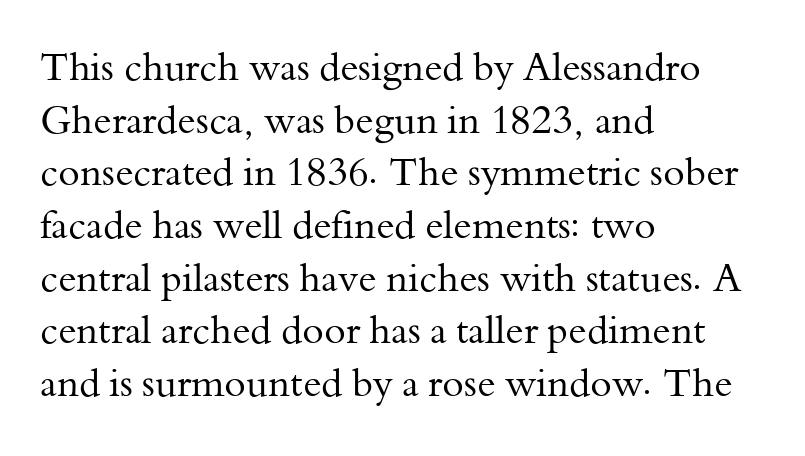
The image shows 39 px regular-weight serif type, upright; set left-aligned, normal line spacing (1.35x), normal letter spacing, not underlined; medium stroke contrast and a small x-height.
